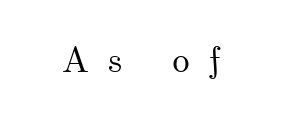
The image shows 36 px wide type; set unusually wide letter spacing (+0.48 em), not underlined; medium stroke contrast and a small x-height.
